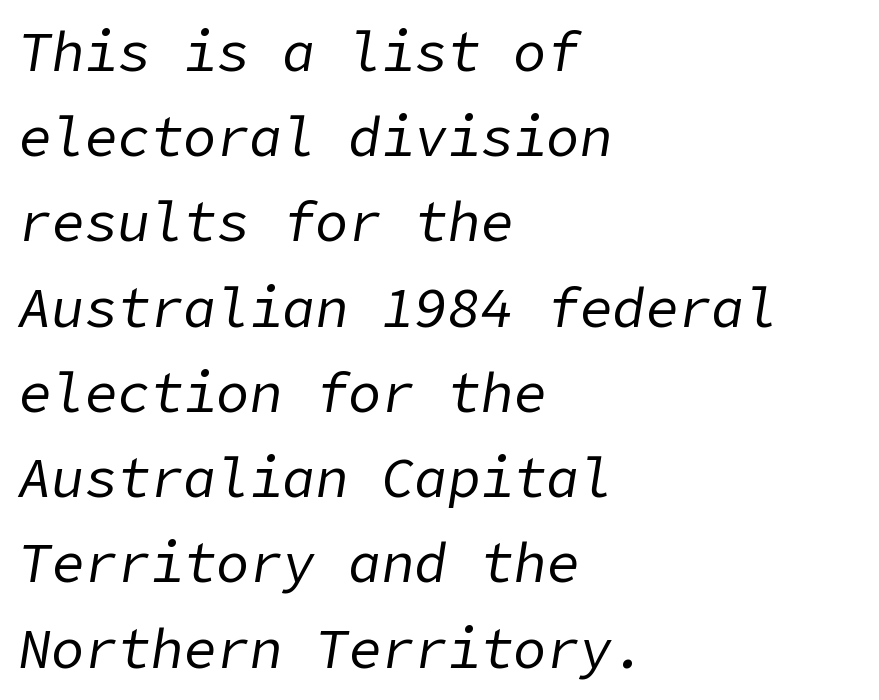
The image shows 55 px regular-weight type, italic (leaning right); set left-aligned, normal line spacing (1.55x), normal letter spacing, not underlined; low stroke contrast and a medium x-height.
